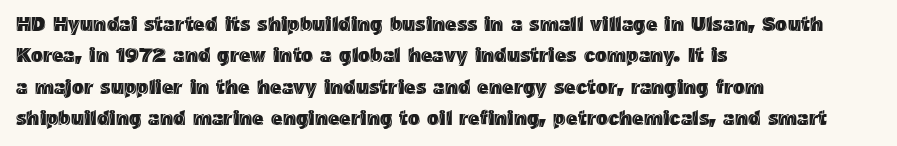
The image shows 20 px text type, upright; set left-aligned, normal line spacing (1.57x), normal letter spacing, not underlined.
